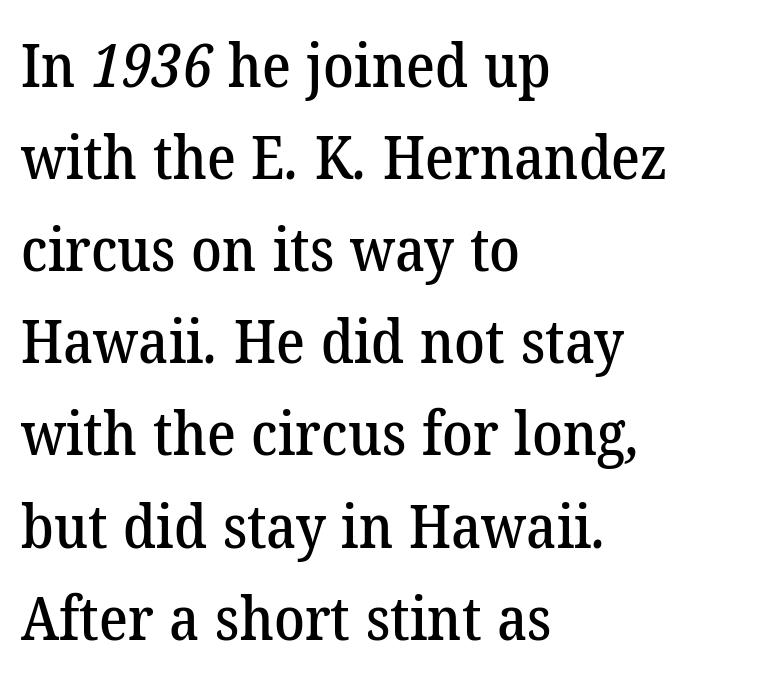
The image shows 61 px serif type; set left-aligned, normal line spacing (1.51x), normal letter spacing, not underlined; low stroke contrast and a medium x-height.
